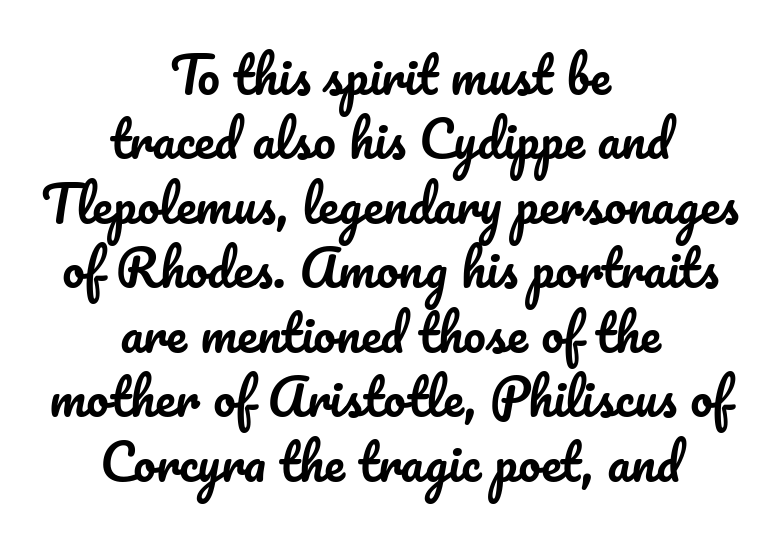
Q: Is the text italic (slanted)? A: Yes.
Q: Is the text underlined? A: No.
Q: How is the paragraph aligned? A: Centered.
Q: Is the spacing between letters normal or unusually wide? A: Normal.
Q: Is the spacing between lines tight, normal or loose? A: Normal.
Q: Width (condensed, normal, or wide)? A: Normal.
Q: Stroke contrast? A: Low.
Q: x-height? A: Small.
Q: Monospaced? A: No.
